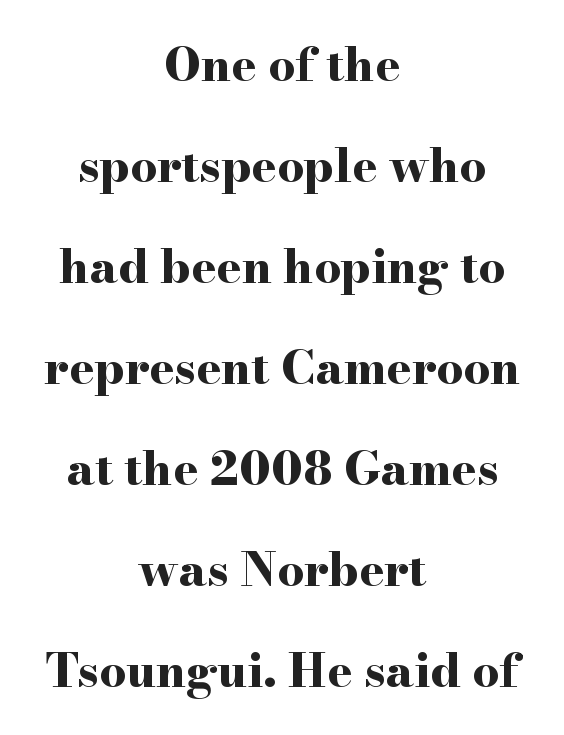
{"serif": "yes", "italic": "no", "bold": "yes", "weight": "bold", "width": "wide", "stroke_contrast": "high", "x_height": "small", "monospaced": "no", "underline": "no", "align": "center", "line_spacing": "loose", "line_spacing_ratio": 2.15, "letter_spacing": "normal", "letter_spacing_em": 0.0, "glyph_px": 47}
